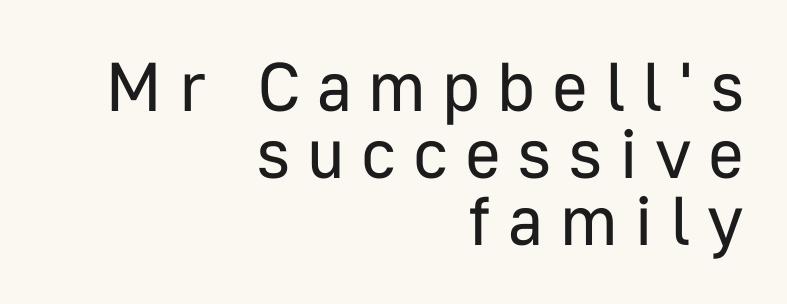
{"serif": "no", "italic": "no", "bold": "no", "weight": "regular", "width": "normal", "stroke_contrast": "low", "x_height": "medium", "monospaced": "no", "underline": "no", "align": "right", "line_spacing": "tight", "line_spacing_ratio": 0.97, "letter_spacing": "wide", "letter_spacing_em": 0.24, "glyph_px": 69}
